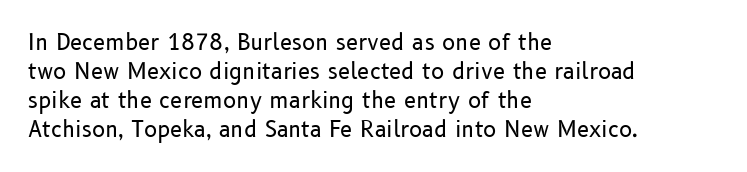
Tall strokes in this sample are plumb rather than angled. The passage shown has conventional tracking throughout. Every row of glyphs begins at an identical x-position on the left. A normal amount of white space separates one row of letters from the next. Type without underlining.
